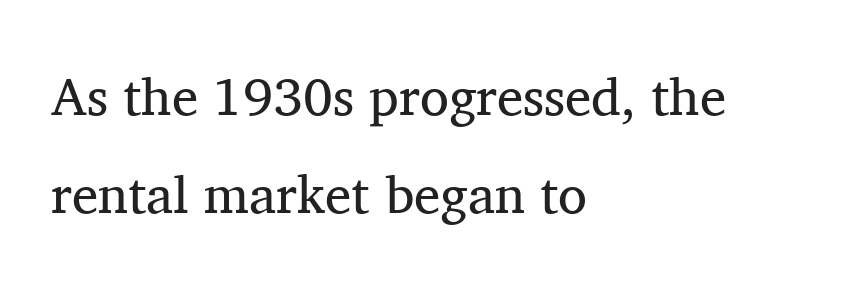
The image shows 53 px regular-weight serif type, upright; set left-aligned, line spacing 1.84x, normal letter spacing, not underlined; medium stroke contrast and a medium x-height.
